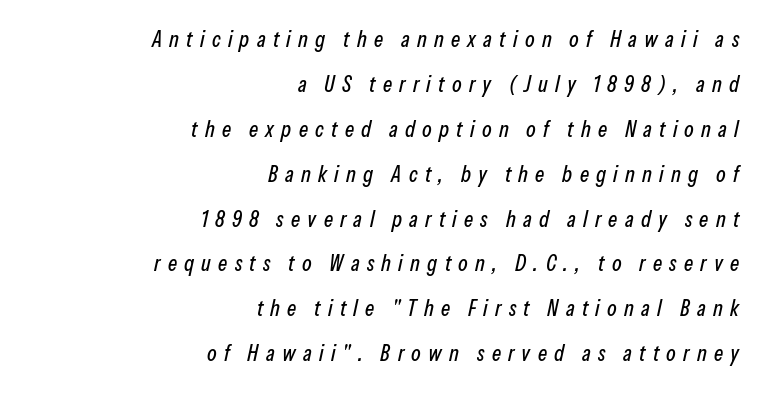
{"italic": "yes", "lean": "right", "slant_degrees": 13, "underline": "no", "align": "right", "line_spacing": "loose", "line_spacing_ratio": 2.04, "letter_spacing": "wide", "letter_spacing_em": 0.33, "glyph_px": 22}
